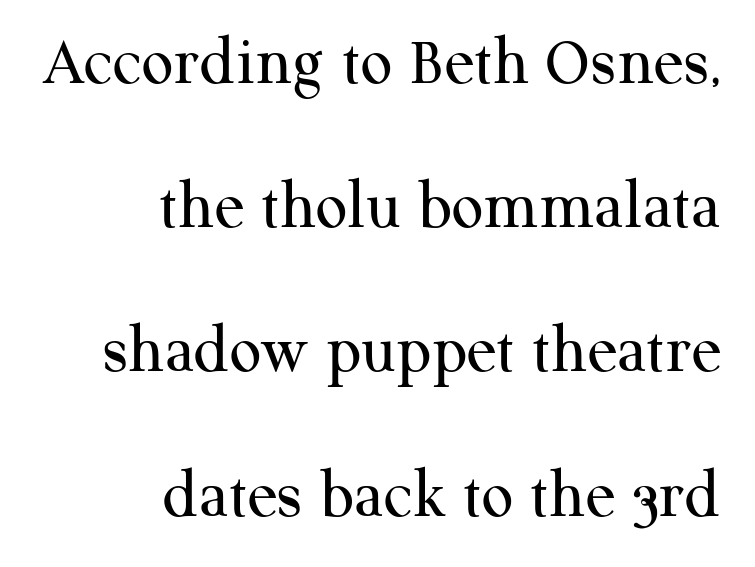
Q: Is the text bold? A: No.
Q: Is the text italic (slanted)? A: No, it is upright.
Q: Is the typeface a serif or a sans-serif typeface? A: Serif.
Q: Is the text underlined? A: No.
Q: How is the paragraph aligned? A: Right-aligned.
Q: Is the spacing between letters normal or unusually wide? A: Normal.
Q: Is the spacing between lines tight, normal or loose? A: Loose.
Q: Width (condensed, normal, or wide)? A: Normal.
Q: Stroke contrast? A: Medium.
Q: x-height? A: Medium.
Q: Monospaced? A: No.
